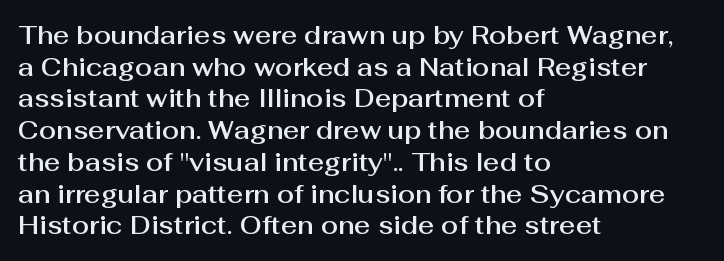
The rows are spaced the way most documents space them. No extra tracking has been applied to these lines. Which margin do the lines hug? The left one — the right edge is uneven. The gap between lines stays unmarked. If you drew a line through each stem, it would be perfectly vertical.
